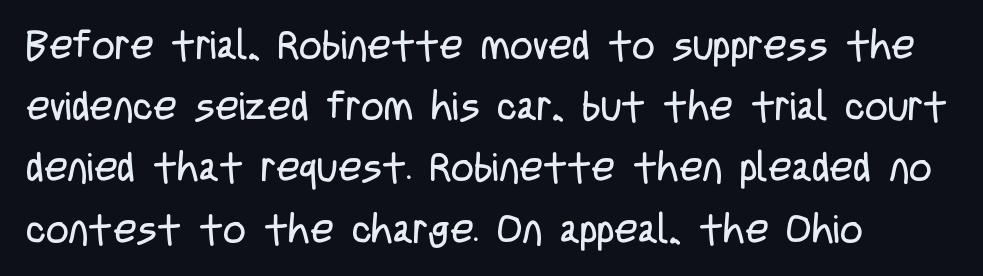
The image shows 40 px regular-weight, condensed sans-serif type, upright; set left-aligned, normal line spacing (1.53x), normal letter spacing, not underlined; low stroke contrast and a large x-height.
